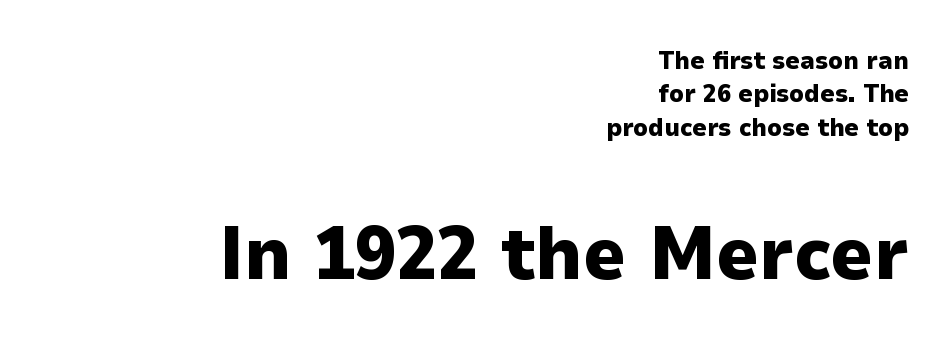
A student would notice the bottom passage is typeset larger than what precedes it. Regular leading. The letters carry no serifs — their stems end cleanly without finishing strokes. This is the regular roman posture of the typeface. The words here are not underlined. All the whitespace from short lines collects on the left.
